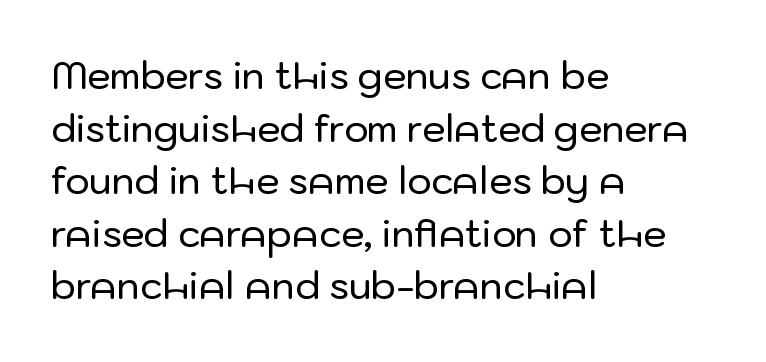
{"serif": "no", "italic": "no", "width": "normal", "stroke_contrast": "low", "x_height": "medium", "monospaced": "no", "underline": "no", "align": "left", "line_spacing": "normal", "line_spacing_ratio": 1.42, "letter_spacing": "normal", "letter_spacing_em": 0.0, "glyph_px": 37}
